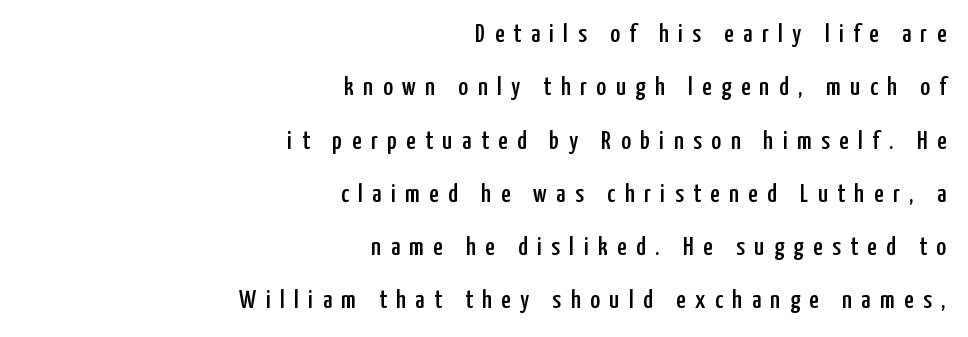
{"italic": "no", "underline": "no", "align": "right", "line_spacing": "loose", "line_spacing_ratio": 2.05, "letter_spacing": "wide", "letter_spacing_em": 0.37, "glyph_px": 26}
